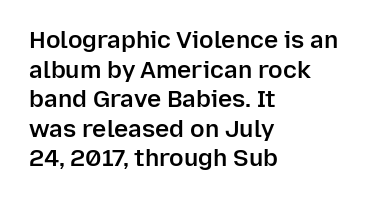
{"italic": "no", "bold": "semi", "underline": "no", "align": "left", "line_spacing_ratio": 1.23, "letter_spacing": "normal", "letter_spacing_em": 0.0, "glyph_px": 24}
